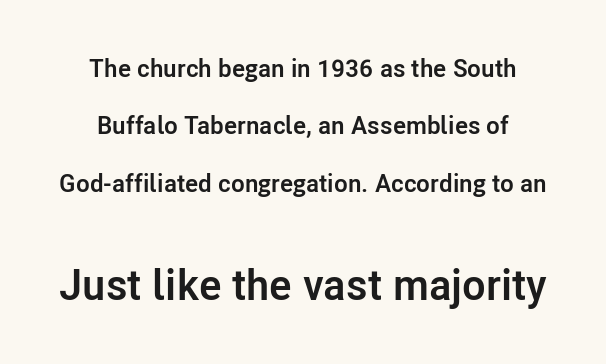
Every character sits straight up, as roman type does. Small over large — that's the arrangement of the two blocks here. Look at the tracking — it's just the regular setting, nothing added. Grotesque or geometric, the face here clearly has no serifs.
